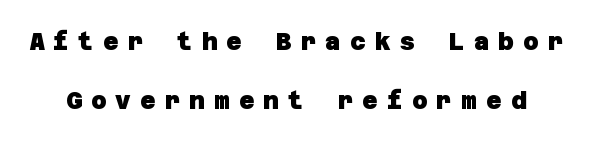
{"bold": "yes", "underline": "no", "line_spacing": "loose", "line_spacing_ratio": 2.47, "letter_spacing": "wide", "letter_spacing_em": 0.38, "glyph_px": 24}
